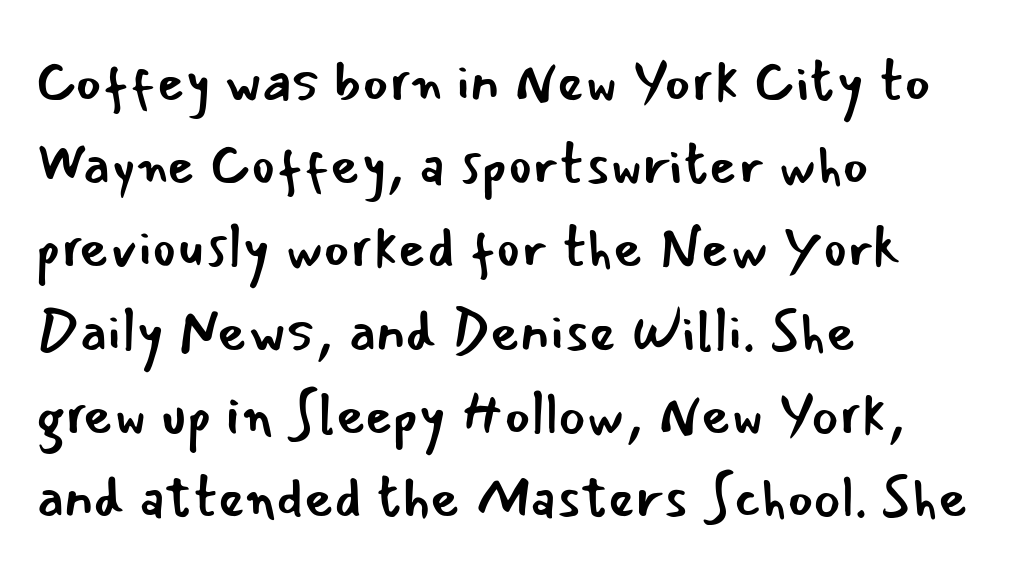
The image shows 57 px regular-weight sans-serif type, upright; set left-aligned, normal line spacing (1.46x), normal letter spacing, not underlined; low stroke contrast and a small x-height.
